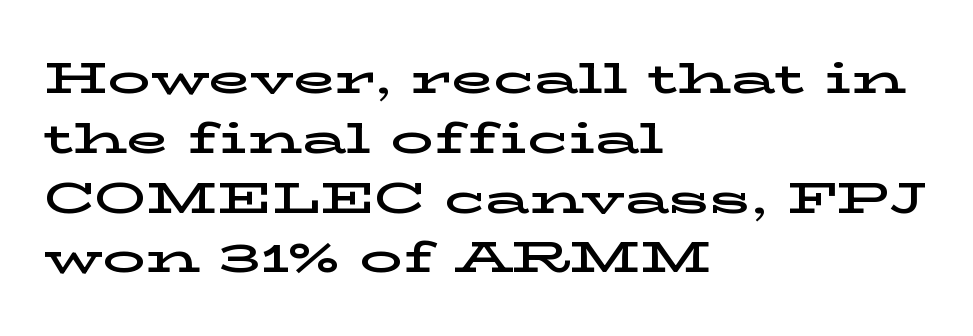
The image shows 43 px wide serif type, upright; set left-aligned, normal line spacing (1.39x), normal letter spacing, not underlined; low stroke contrast and a medium x-height.
